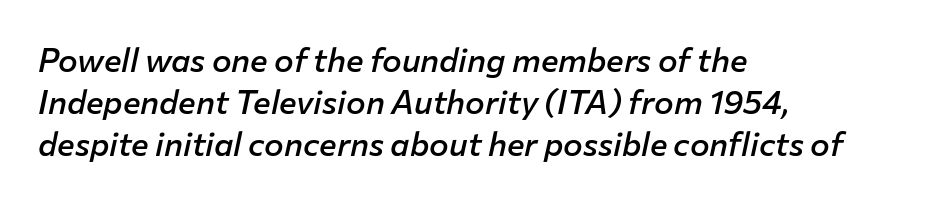
Summary of vertical rhythm: regular, with standard interline spacing. These words are printed semibold, heavier than regular yet not bold. Each row of text sits above clean, open space. Look at the tracking — it's just the regular setting, nothing added.
